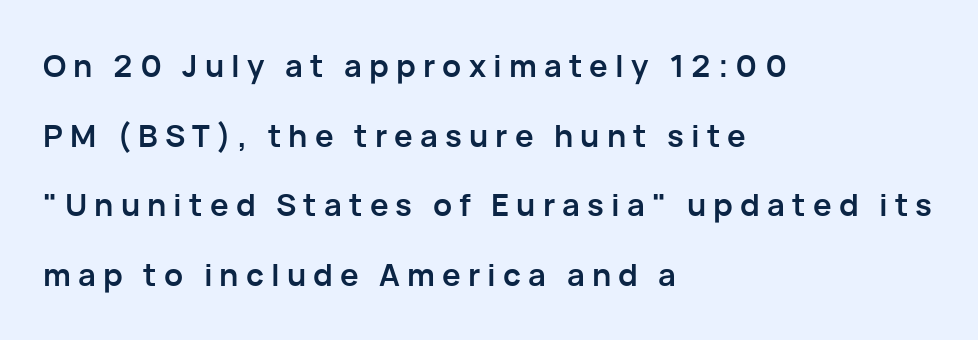
{"serif": "no", "italic": "no", "bold": "yes", "weight": "semibold", "width": "normal", "stroke_contrast": "low", "x_height": "medium", "monospaced": "no", "underline": "no", "align": "left", "line_spacing": "loose", "line_spacing_ratio": 2.25, "letter_spacing": "wide", "letter_spacing_em": 0.23, "glyph_px": 31}
